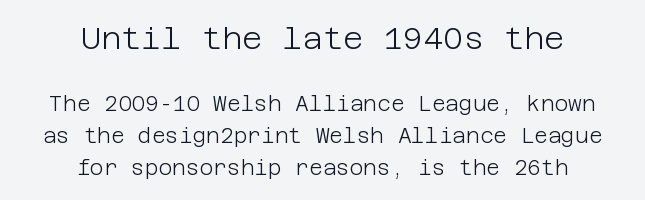
Q: Is the text bold? A: No.
Q: Is the text italic (slanted)? A: No, it is upright.
Q: Is the typeface a serif or a sans-serif typeface? A: Sans-serif.
Q: Is the text underlined? A: No.
Q: How is the paragraph aligned? A: Centered.
Q: Is the spacing between letters normal or unusually wide? A: Normal.
Q: Is the spacing between lines tight, normal or loose? A: Normal.
Q: Which block of text is set in a larger size, the first (top) or the second (bottom)? A: The first (top) one.
Q: Width (condensed, normal, or wide)? A: Normal.
Q: Stroke contrast? A: Low.
Q: x-height? A: Large.
